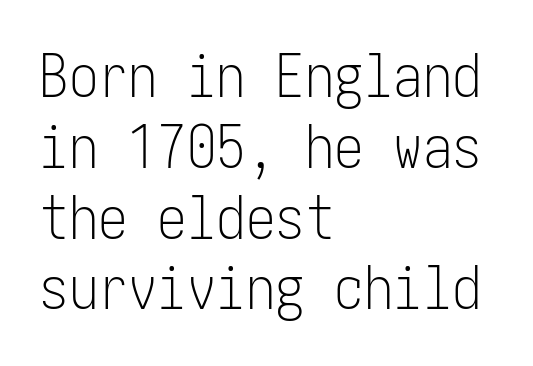
The image shows 59 px light, condensed sans-serif type, upright; set left-aligned, line spacing 1.2x, normal letter spacing, not underlined; low stroke contrast and a medium x-height.
